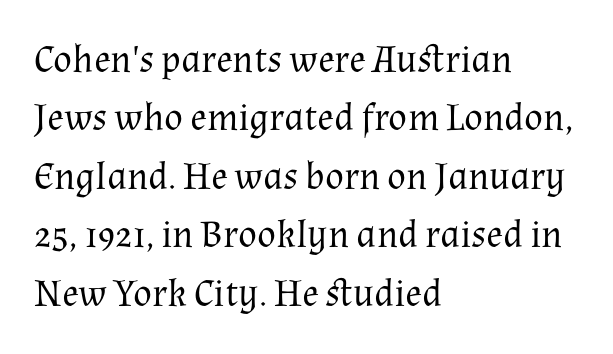
{"serif": "yes", "italic": "no", "bold": "no", "weight": "regular", "width": "normal", "stroke_contrast": "medium", "x_height": "medium", "monospaced": "no", "underline": "no", "align": "left", "line_spacing": "normal", "line_spacing_ratio": 1.5, "letter_spacing": "normal", "letter_spacing_em": 0.0, "glyph_px": 39}
